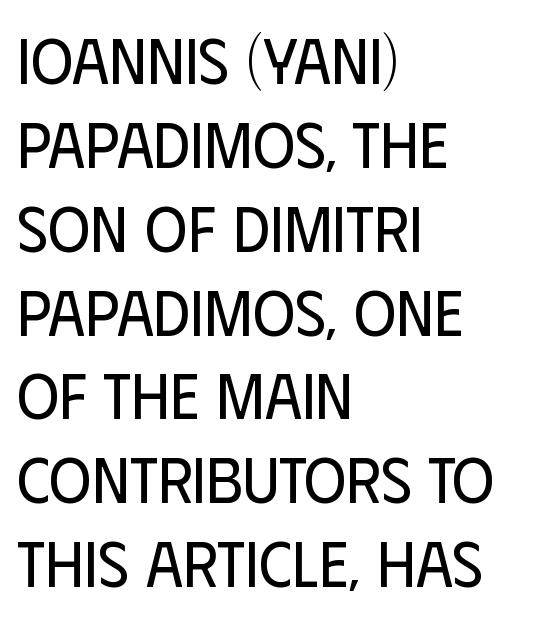
The image shows 65 px regular-weight, condensed sans-serif type, upright; set left-aligned, normal line spacing (1.29x), normal letter spacing, not underlined; low stroke contrast and a large x-height.
